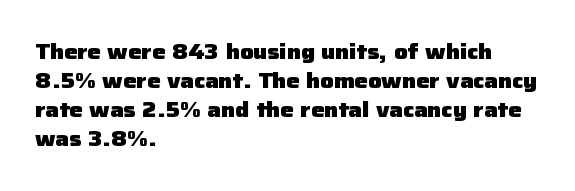
The image shows 21 px bold type, upright; set left-aligned, normal line spacing (1.38x), normal letter spacing, not underlined.
